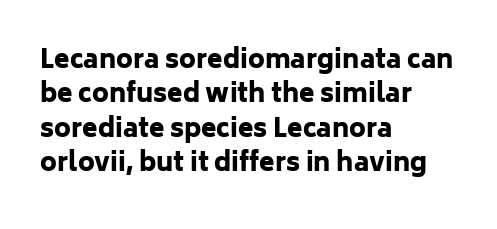
{"italic": "no", "bold": "yes", "underline": "no", "align": "left", "line_spacing": "normal", "line_spacing_ratio": 1.38, "letter_spacing": "normal", "letter_spacing_em": 0.0, "glyph_px": 25}
